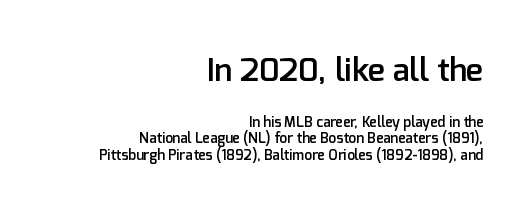
A typesetter would mark this as roman, not italic. Does extra space separate the letters? No, they use regular spacing. No feet cap the strokes, marking this as sans-serif type. Check the space under the baseline: it is left empty. This is the in-between weight designers call semibold or demi.
